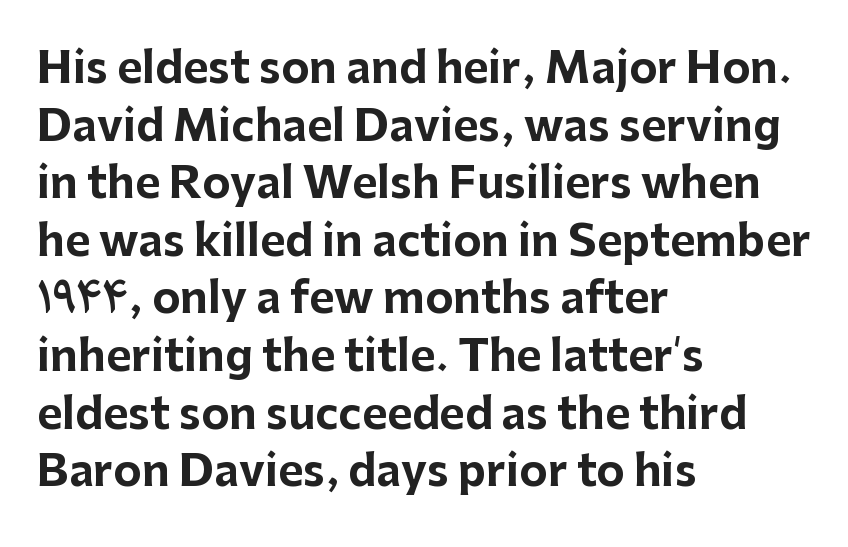
A typesetter would call this proportional, since set widths differ per character. The lines are quadded left. What stands out about the letter spacing? Nothing — it is the standard amount. Regarding serifs, this sample does without them.
